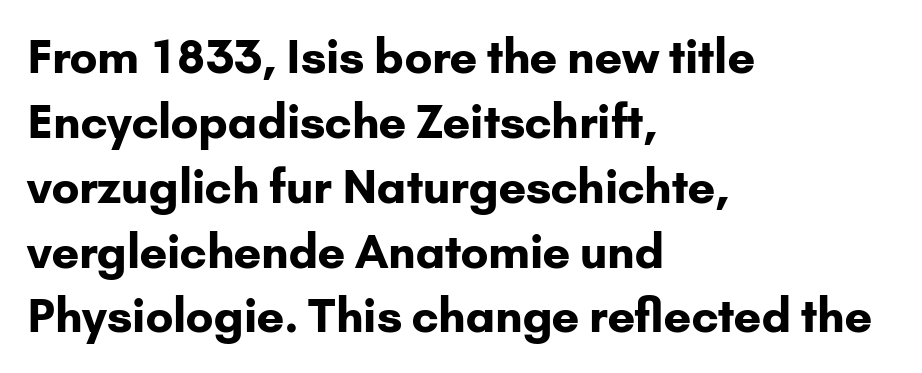
The rows are spaced the way most documents space them. A sans-serif font was chosen for this passage. A classic flush-left, rag-right setting is used for this passage. Tracking here is standard; glyphs follow each other at the usual distance. The face used here is proportionally spaced, like ordinary book or web type.
